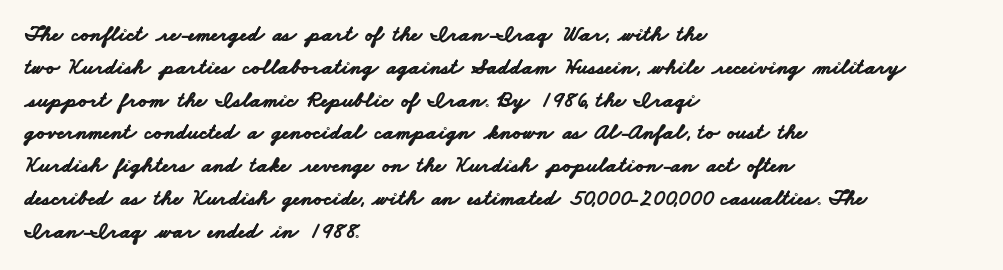
The image shows 22 px bold type; set left-aligned, normal line spacing (1.49x), normal letter spacing, not underlined.
